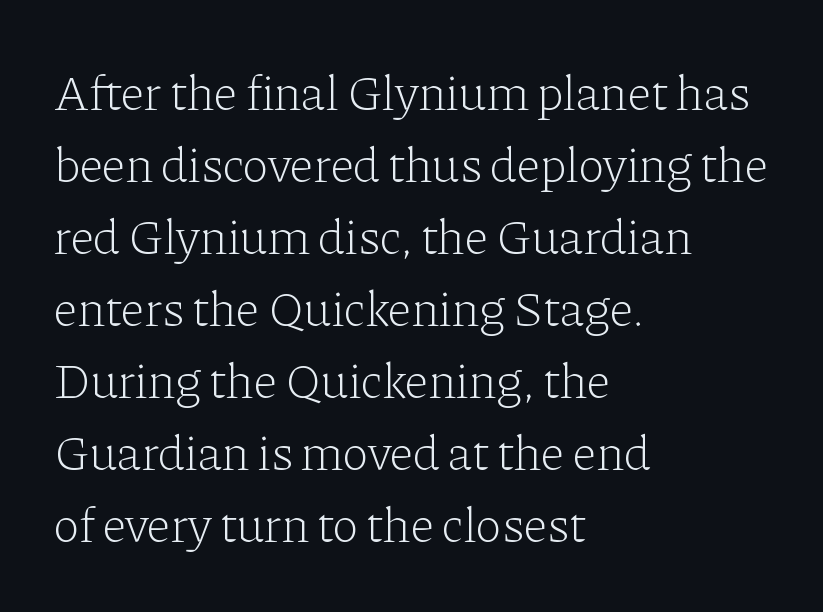
{"serif": "yes", "italic": "no", "bold": "no", "weight": "light", "width": "normal", "stroke_contrast": "low", "x_height": "medium", "monospaced": "no", "underline": "no", "align": "left", "line_spacing": "normal", "line_spacing_ratio": 1.44, "letter_spacing": "normal", "letter_spacing_em": 0.0, "glyph_px": 50}
